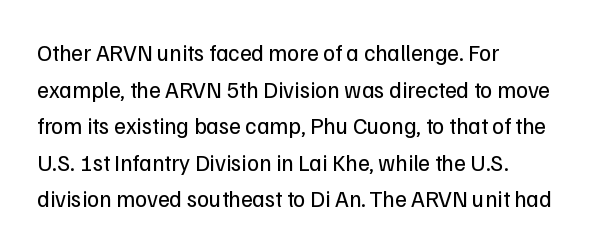
The image shows 23 px text type, upright; set left-aligned, normal line spacing (1.59x), normal letter spacing, not underlined.
